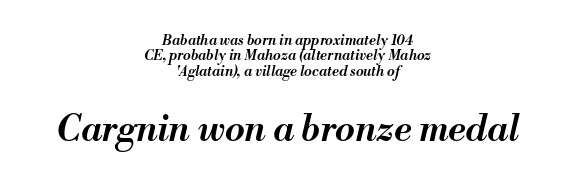
The image shows 36 px semibold type, italic (leaning right); set centered, tight line spacing (1.09x), normal letter spacing, not underlined; the second (bottom) block is 2.57x larger; medium stroke contrast and a small x-height.
